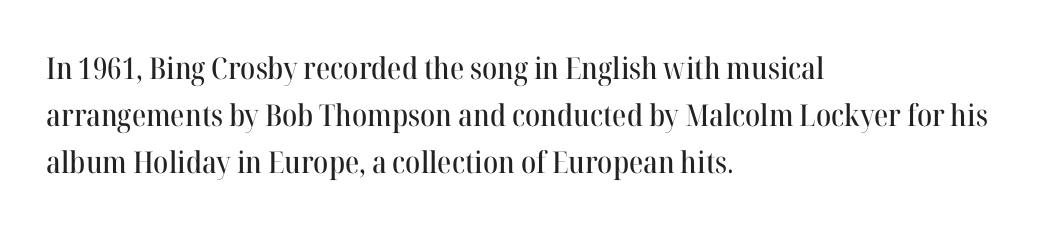
Baseline-to-baseline distance is the conventional proportion of letter height. Honestly, there is no underline to notice here at all. This is the regular roman posture of the typeface. Note the varied advance widths — an 'i' is clearly narrower than an 'm'.
